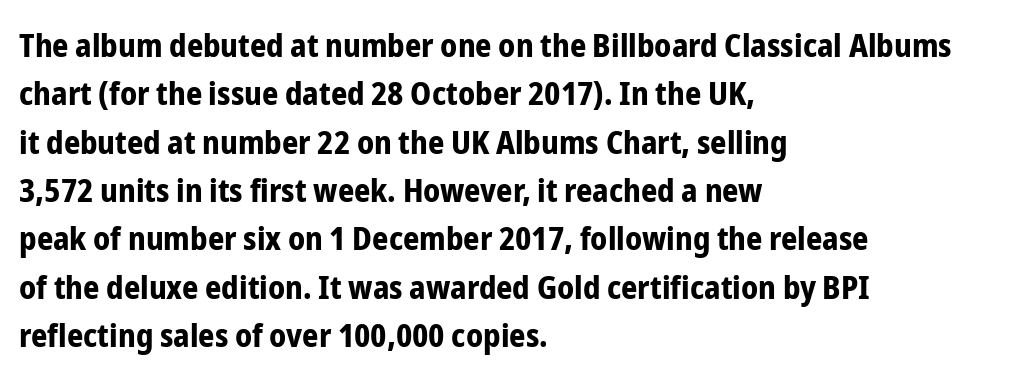
The image shows 32 px bold, condensed sans-serif type, upright; set left-aligned, normal line spacing (1.51x), normal letter spacing, not underlined; low stroke contrast and a medium x-height.
